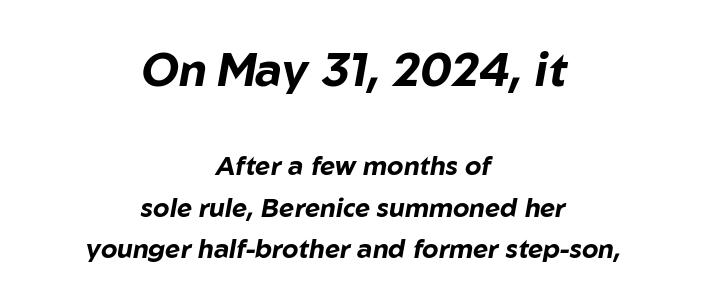
{"italic": "yes", "lean": "right", "slant_degrees": 10, "bold": "yes", "weight": "bold", "width": "normal", "stroke_contrast": "low", "x_height": "medium", "monospaced": "no", "underline": "no", "align": "center", "line_spacing": "normal", "line_spacing_ratio": 1.58, "letter_spacing": "normal", "letter_spacing_em": 0.0, "larger_block": "first", "size_ratio": 1.77, "glyph_px": 46}
